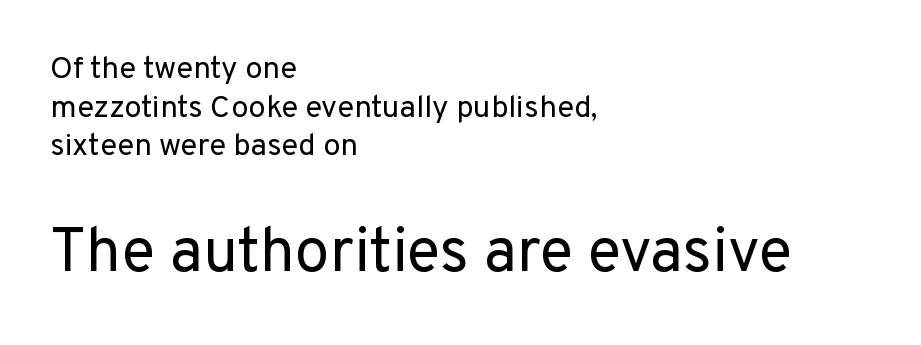
The image shows 62 px regular-weight sans-serif type, upright; set left-aligned, normal line spacing (1.25x), normal letter spacing, not underlined; the second (bottom) block is 2.0x larger; low stroke contrast and a medium x-height.
